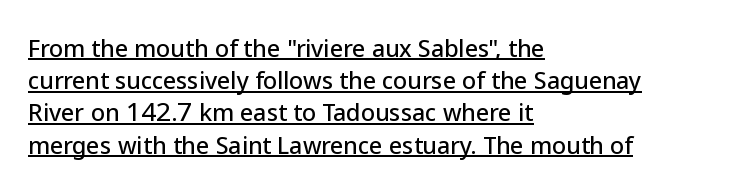
Normally led — the rows are evenly, conventionally spaced. Leftover space on each line is placed entirely after the last word. The typesetter has applied underlining to the passage shown. Rendered with straight, roman letterforms. Nothing unusual about the tracking: characters are spaced as the font intends.
